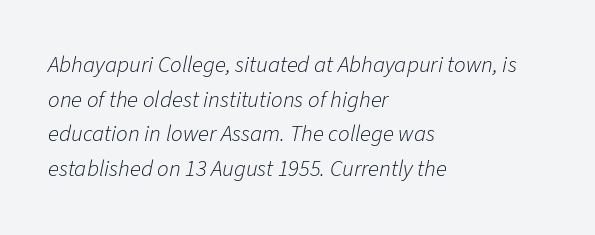
The image shows 23 px text type, italic (leaning right); set left-aligned, normal line spacing (1.51x), normal letter spacing, not underlined.
